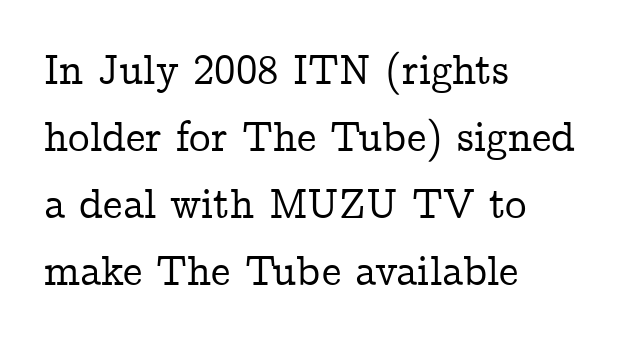
Q: Is the text italic (slanted)? A: No, it is upright.
Q: Is the typeface a serif or a sans-serif typeface? A: Serif.
Q: Is the text underlined? A: No.
Q: How is the paragraph aligned? A: Left-aligned.
Q: Is the spacing between letters normal or unusually wide? A: Normal.
Q: Is the spacing between lines tight, normal or loose? A: Normal.
Q: Width (condensed, normal, or wide)? A: Normal.
Q: Stroke contrast? A: Low.
Q: x-height? A: Medium.
Q: Monospaced? A: No.
